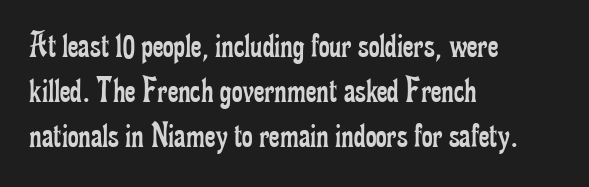
This rendering uses left alignment, leaving the right contour irregular. The string is rendered with underlining switched off. Nope, not italic — everything's standing straight. A typesetter would call this zero additional tracking.
